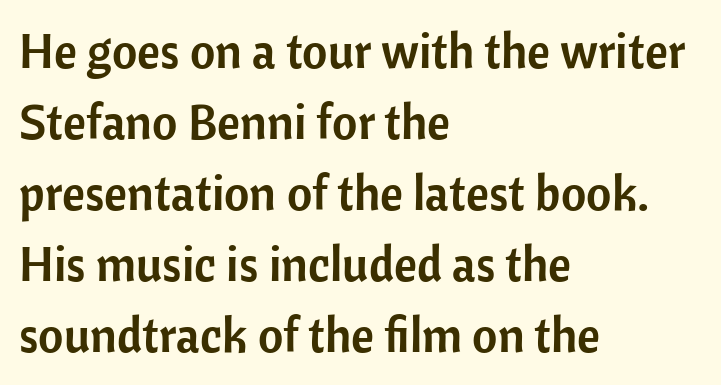
The image shows 49 px sans-serif type, upright; set left-aligned, normal line spacing (1.45x), normal letter spacing, not underlined; low stroke contrast and a medium x-height.
